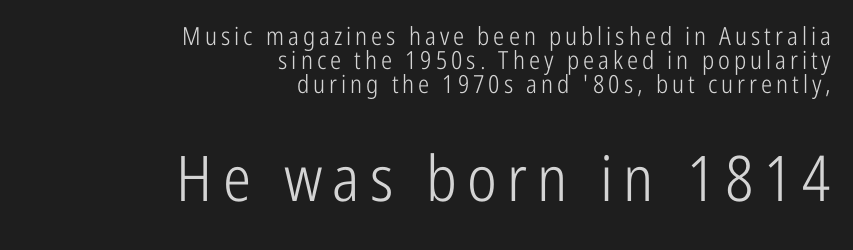
The image shows 63 px light, condensed sans-serif type, upright; set right-aligned, tight line spacing (0.96x), not underlined; the second (bottom) block is 2.52x larger; low stroke contrast and a medium x-height.
